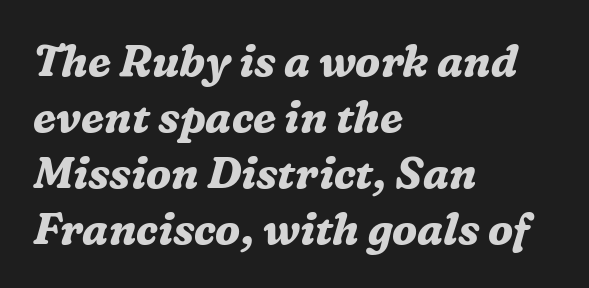
A typesetter would call this leading conventional body-copy spacing. The space beneath each line is pristine and unruled. The rendering uses natural spacing where letterforms have individual widths. The letters sit at their default tracking, neither squeezed nor spread. Unlike a clean sans, this face finishes its strokes with serifs. In CSS terms this would be text-align: left.
